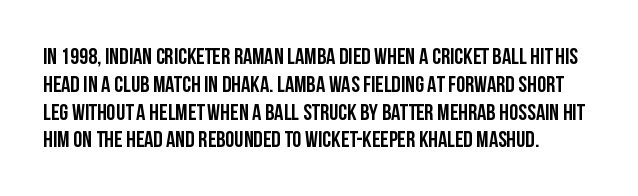
The image shows 23 px bold type, upright; set left-aligned, line spacing 1.21x, normal letter spacing, not underlined.
